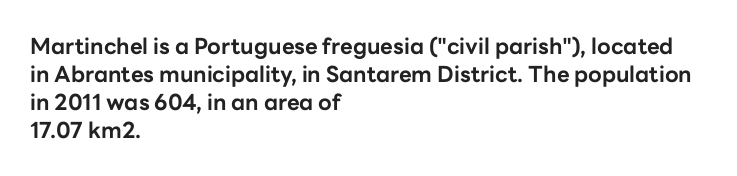
Q: Is the text bold? A: Yes.
Q: Is the text italic (slanted)? A: No, it is upright.
Q: Is the text underlined? A: No.
Q: How is the paragraph aligned? A: Left-aligned.
Q: Is the spacing between letters normal or unusually wide? A: Normal.
Q: Is the spacing between lines tight, normal or loose? A: Normal.
